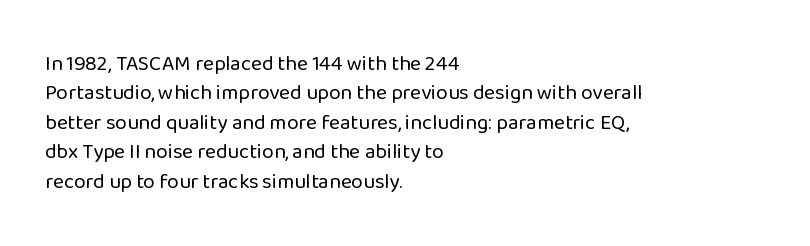
A clean baseline with only descenders dipping below it. If you drew a line through each stem, it would be perfectly vertical. Honestly, the row spacing looks completely unremarkable. Is this a heavy cut? Hardly; it is regular or lighter.
